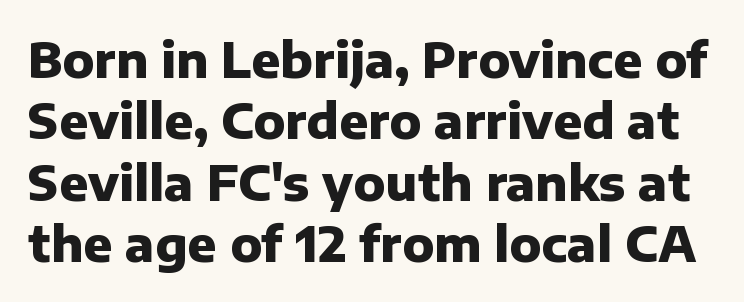
The image shows 48 px heavy sans-serif type, upright; set normal line spacing (1.28x), normal letter spacing, not underlined; low stroke contrast and a medium x-height.
